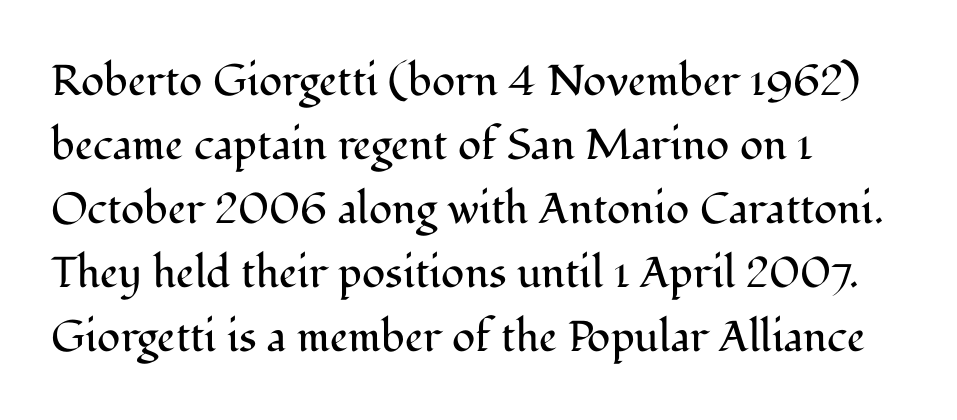
The image shows 43 px regular-weight serif type, upright; set left-aligned, normal line spacing (1.49x), normal letter spacing, not underlined; medium stroke contrast and a medium x-height.
